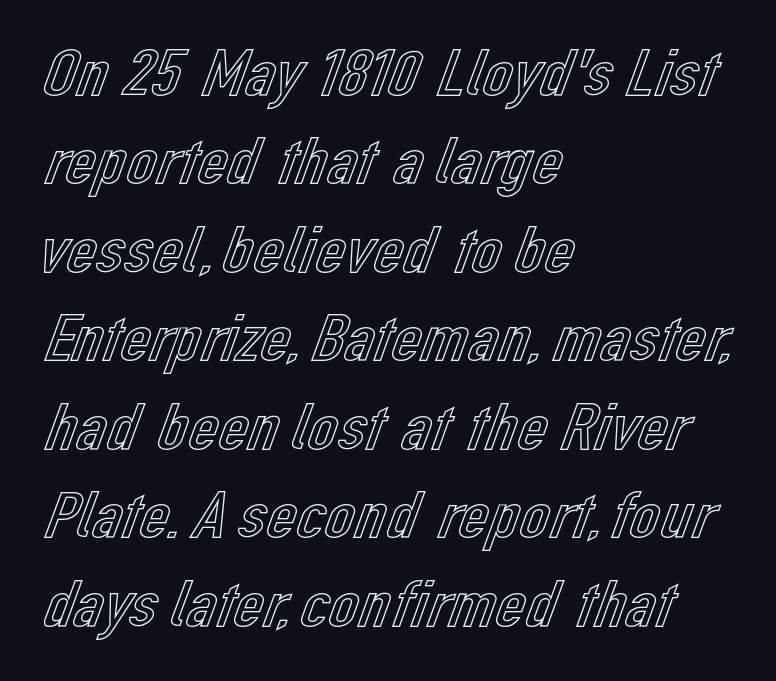
The letters sit at their default tracking, neither squeezed nor spread. Glance below the letters and you will spot only blank space. These lines stack with their left ends in a neat column. The face used here is proportionally spaced, like ordinary book or web type.
